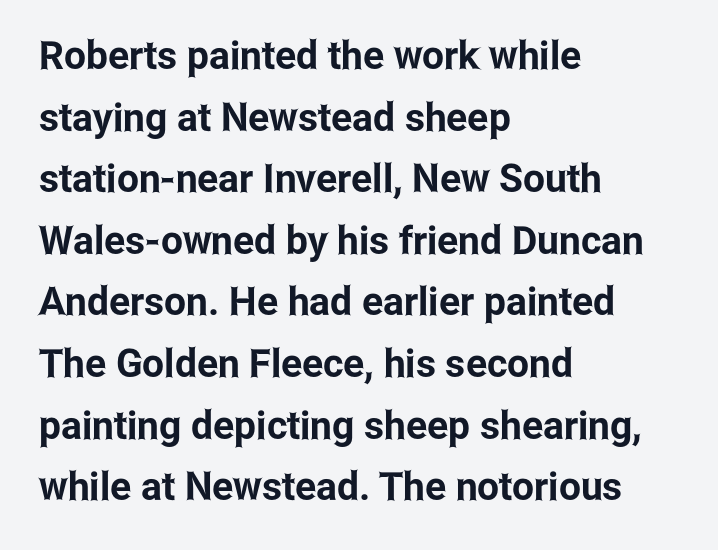
Decoration check: the copy has no underline. Looks like regular typesetting: each glyph gets only the width it needs. Line spacing here is normal. This is sans-serif lettering, the kind often seen on screens and signage. Rendered with straight, roman letterforms.
